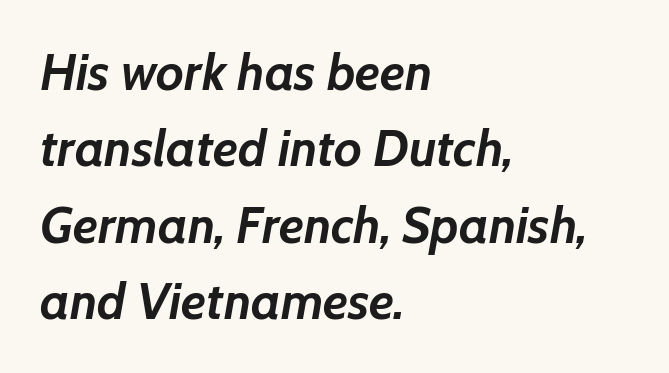
{"italic": "yes", "lean": "right", "slant_degrees": 7, "bold": "yes", "weight": "semibold", "width": "normal", "stroke_contrast": "low", "x_height": "medium", "monospaced": "no", "underline": "no", "align": "left", "line_spacing": "normal", "line_spacing_ratio": 1.5, "letter_spacing": "normal", "letter_spacing_em": 0.0, "glyph_px": 51}
